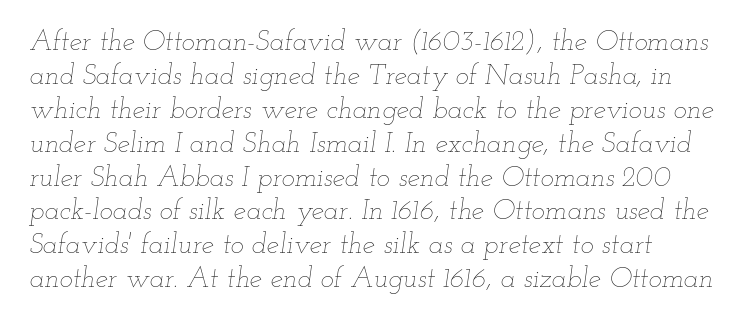
The image shows 28 px thin, wide type, italic (leaning right); set line spacing 1.21x, normal letter spacing, not underlined; low stroke contrast and a small x-height.
